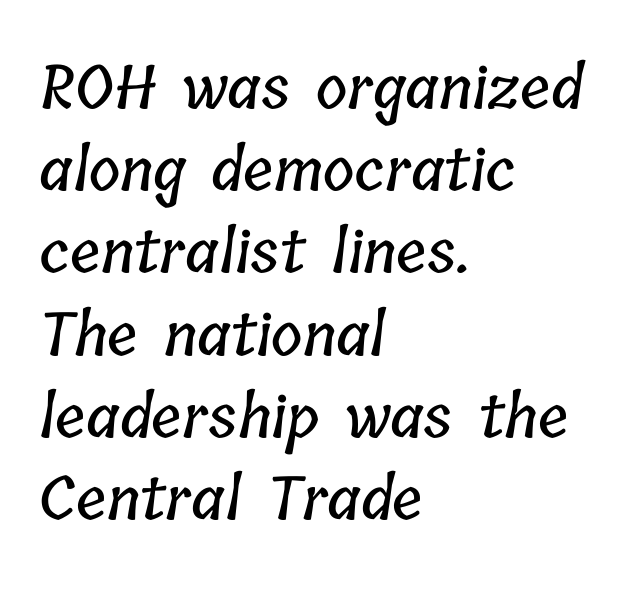
{"width": "condensed", "stroke_contrast": "low", "x_height": "medium", "monospaced": "no", "underline": "no", "align": "left", "line_spacing": "normal", "line_spacing_ratio": 1.37, "letter_spacing": "normal", "letter_spacing_em": 0.0, "glyph_px": 60}
